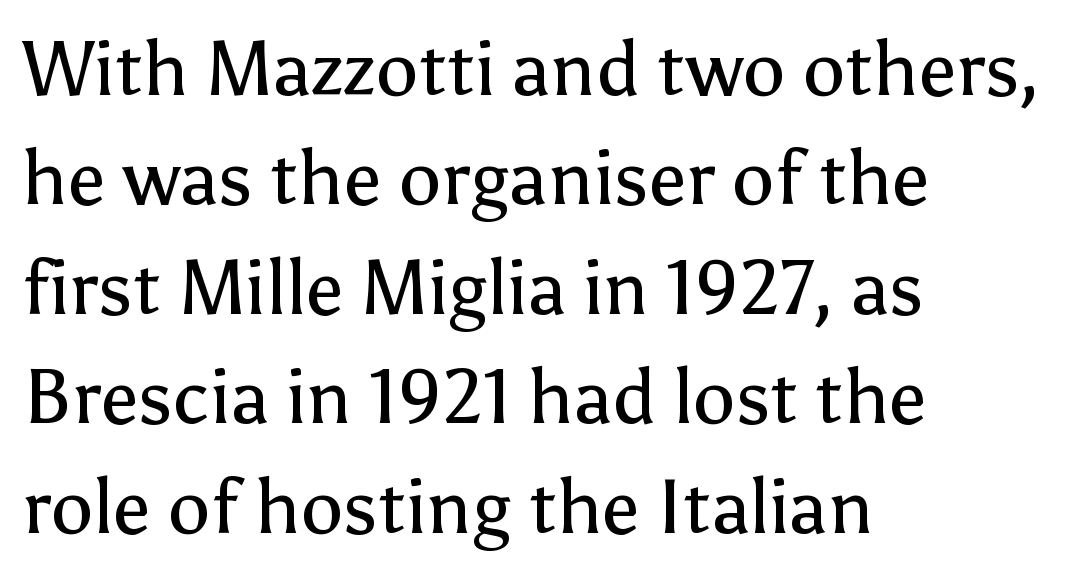
{"serif": "no", "italic": "no", "bold": "no", "weight": "regular", "width": "normal", "stroke_contrast": "low", "x_height": "medium", "monospaced": "no", "underline": "no", "align": "left", "line_spacing": "normal", "line_spacing_ratio": 1.44, "letter_spacing": "normal", "letter_spacing_em": 0.0, "glyph_px": 76}
